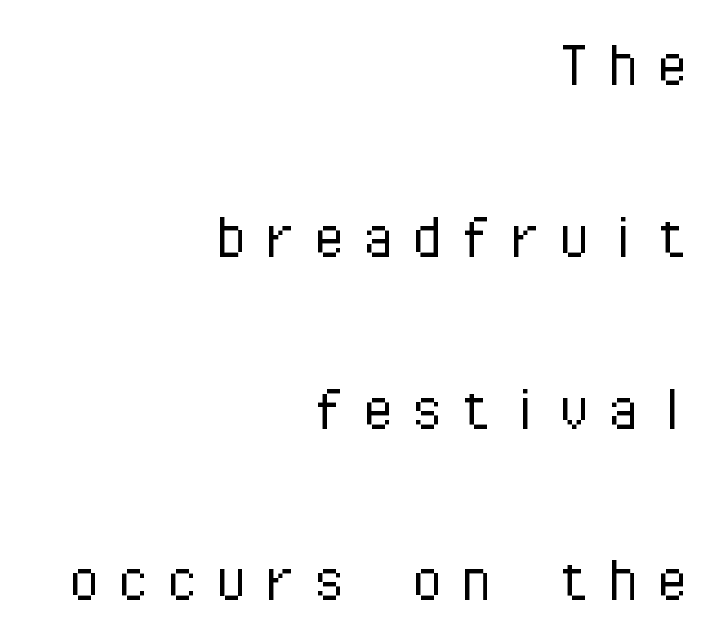
The image shows 71 px light sans-serif type, upright, monospaced; set right-aligned, loose line spacing (2.42x), not underlined; low stroke contrast and a medium x-height.
